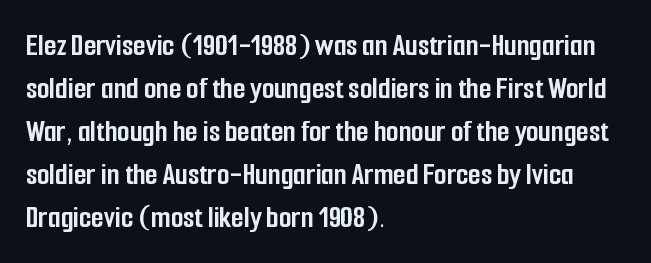
Q: Is the text bold? A: Yes.
Q: Is the text italic (slanted)? A: No, it is upright.
Q: Is the typeface a serif or a sans-serif typeface? A: Sans-serif.
Q: Is the text underlined? A: No.
Q: How is the paragraph aligned? A: Left-aligned.
Q: Is the spacing between letters normal or unusually wide? A: Normal.
Q: Is the spacing between lines tight, normal or loose? A: Normal.
Q: Width (condensed, normal, or wide)? A: Condensed.
Q: Stroke contrast? A: Low.
Q: x-height? A: Medium.
Q: Monospaced? A: No.
